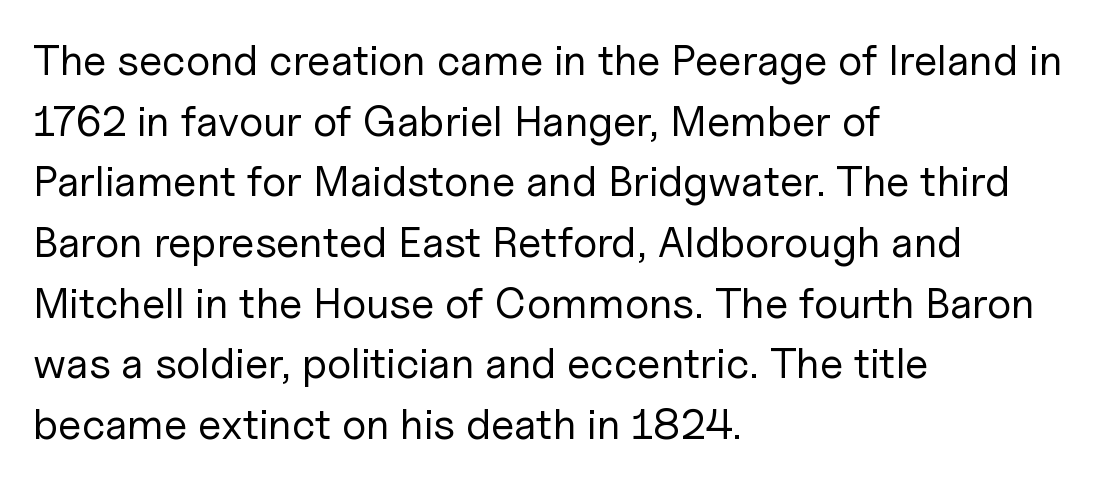
Q: Is the text bold? A: No.
Q: Is the text italic (slanted)? A: No, it is upright.
Q: Is the typeface a serif or a sans-serif typeface? A: Sans-serif.
Q: Is the text underlined? A: No.
Q: How is the paragraph aligned? A: Left-aligned.
Q: Is the spacing between letters normal or unusually wide? A: Normal.
Q: Is the spacing between lines tight, normal or loose? A: Normal.
Q: Width (condensed, normal, or wide)? A: Normal.
Q: Stroke contrast? A: Low.
Q: x-height? A: Medium.
Q: Monospaced? A: No.
